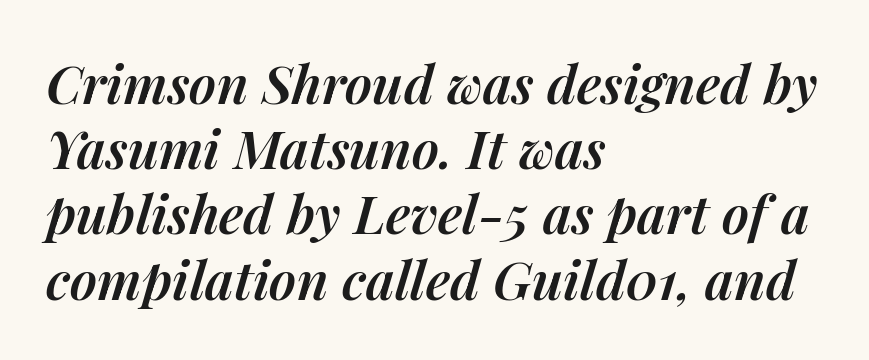
Q: Is the text bold? A: Semi-bold.
Q: Is the text italic (slanted)? A: Yes, it leans right by about 14 degrees.
Q: Is the text underlined? A: No.
Q: How is the paragraph aligned? A: Left-aligned.
Q: Is the spacing between letters normal or unusually wide? A: Normal.
Q: Width (condensed, normal, or wide)? A: Normal.
Q: Stroke contrast? A: Medium.
Q: x-height? A: Medium.
Q: Monospaced? A: No.
